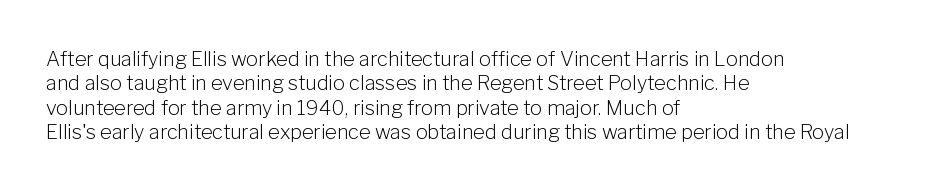
These lines keep a tight, regular rhythm from letter to letter. In CSS terms this would be text-align: left. Weight: in the light-to-regular range. This is roman type, the default non-slanted kind. Decoration check: the copy has no underline.
